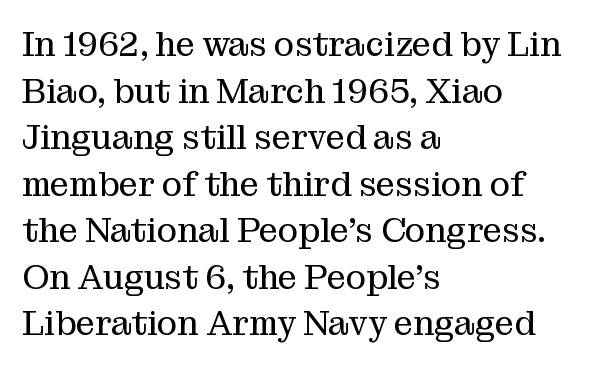
A typesetter would call this zero additional tracking. These lines sit exactly where default settings would place them. Unlike italic type, these characters show no tilt at all. Stem width sits at or under what a default text font uses. Each letter keeps its own natural width here, so spacing adapts to shape.
